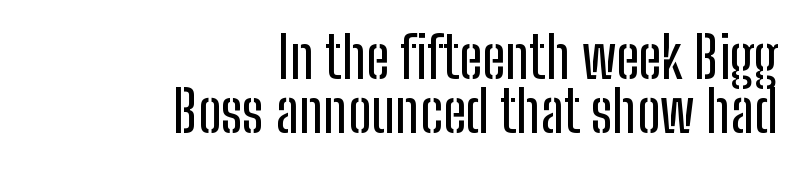
A flush-right, rag-left setting is used for this passage. Classification — sans serif. You could not count columns in this text — the font is proportionally spaced. How would I describe the line gaps? Narrow and economical. Anything drawn beneath the words? Only blank space. Students, note that the glyphs here touch the page at normal intervals.
